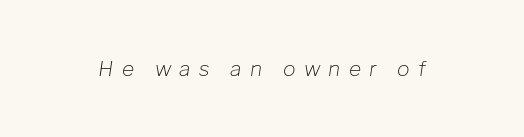
The image shows 21 px text type, italic (leaning right); set unusually wide letter spacing (+0.39 em), not underlined.
